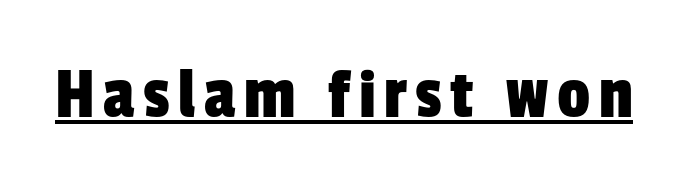
The image shows 73 px condensed sans-serif type; set underlined; low stroke contrast and a medium x-height.
